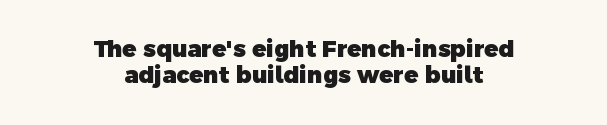
Weight: bold. Leading is clearly below the norm, producing a dense column. Is the block centered? Yes — each line is placed symmetrically about the middle. Look at the tracking — it's just the regular setting, nothing added. Quick note: underline off.
